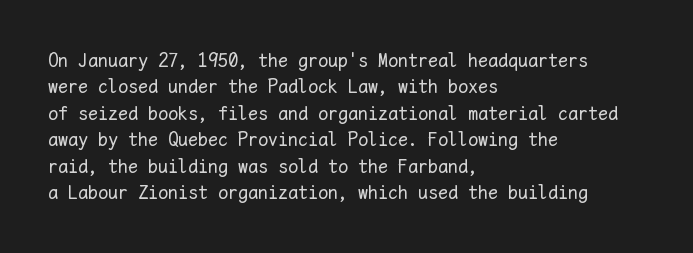
Q: Is the text bold? A: No.
Q: Is the text italic (slanted)? A: No, it is upright.
Q: Is the text underlined? A: No.
Q: How is the paragraph aligned? A: Left-aligned.
Q: Is the spacing between letters normal or unusually wide? A: Normal.
Q: Is the spacing between lines tight, normal or loose? A: Normal.
